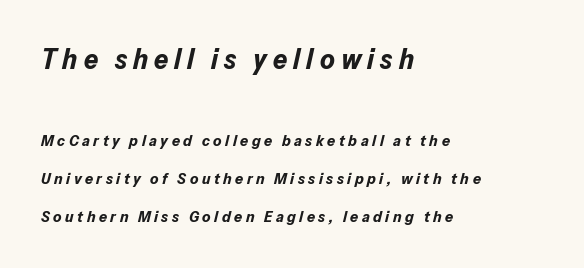
Here the first block reads like a headline and the second like body copy. The words here are not underlined. Italic: yes, the glyphs are oblique. This sample uses expanded letter spacing, leaving extra air between glyphs. I'd describe the lettering as bold — thick and assertive.
